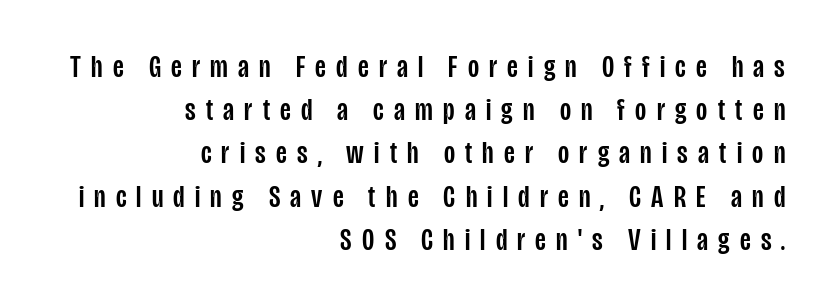
Nope, no serifs anywhere on these letters. Honestly, there is no underline to notice here at all. Compared with typical paragraphs, the rows here are spaced about the same. This sample has the flowing, uneven cadence of proportional lettering. Upright lettering throughout. Is the block centered? No — it sits flush against the right margin.
